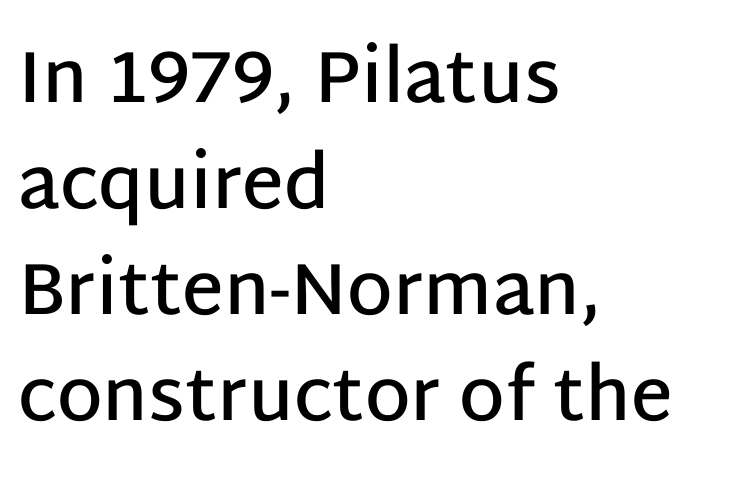
The image shows 73 px semibold sans-serif type, upright; set left-aligned, normal line spacing (1.45x), normal letter spacing, not underlined; low stroke contrast and a large x-height.
